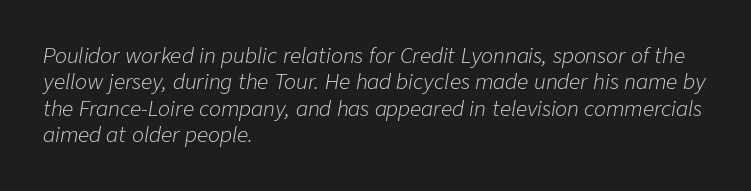
Notice how descenders clear the ascenders below comfortably — that's standard leading. Each row of text sits above clean, open space. No letter is thick-stroked: the sample isn't bold. Teacher's note: observe the even left margin — that is flush-left alignment. The font's italic variant was chosen for this text.
